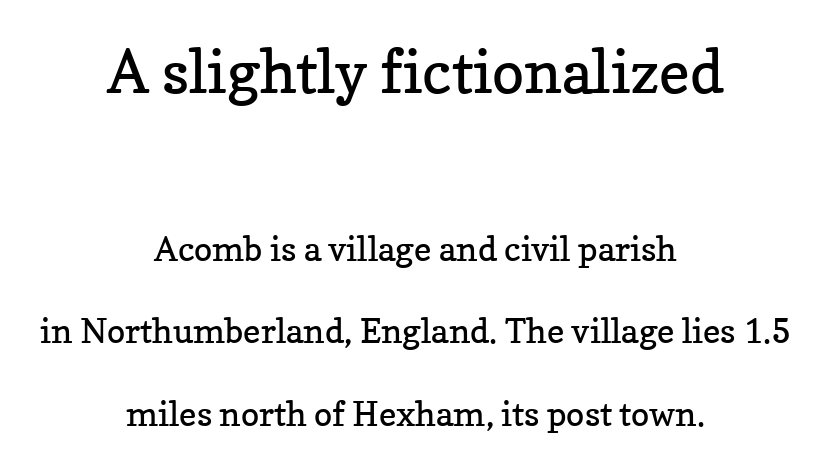
Q: Is the text bold? A: No.
Q: Is the text italic (slanted)? A: No, it is upright.
Q: Is the typeface a serif or a sans-serif typeface? A: Serif.
Q: Is the text underlined? A: No.
Q: How is the paragraph aligned? A: Centered.
Q: Is the spacing between letters normal or unusually wide? A: Normal.
Q: Is the spacing between lines tight, normal or loose? A: Loose.
Q: Which block of text is set in a larger size, the first (top) or the second (bottom)? A: The first (top) one.
Q: Width (condensed, normal, or wide)? A: Normal.
Q: Stroke contrast? A: Low.
Q: x-height? A: Medium.
Q: Monospaced? A: No.
